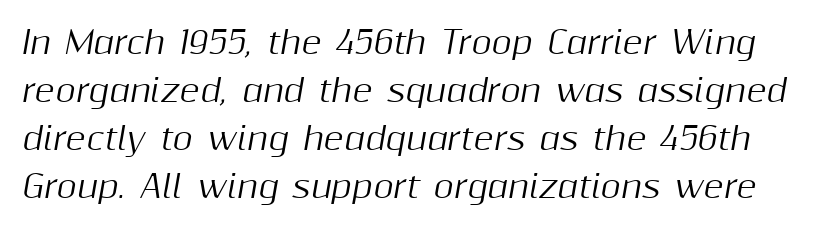
In terms of leading, this rendering sits right in the middle. The letters advance in unequal steps, a hallmark of proportional type. Designer's note — italics engaged. Characters follow at the spacing the type designer built in.
